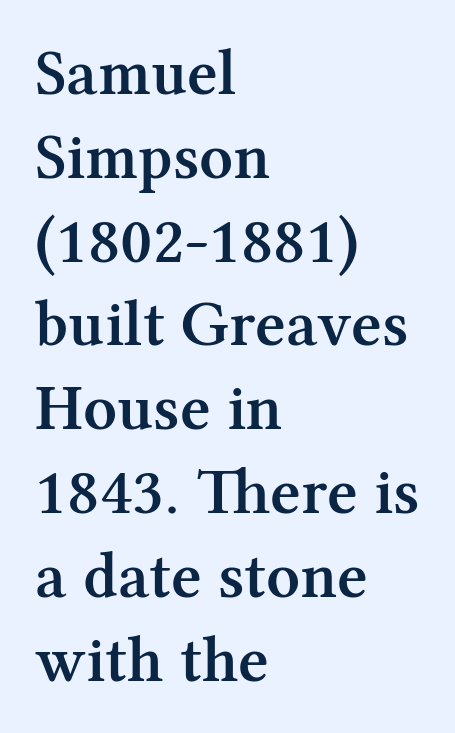
The image shows 66 px semibold serif type, upright; set left-aligned, normal line spacing (1.27x), normal letter spacing, not underlined; medium stroke contrast and a medium x-height.
